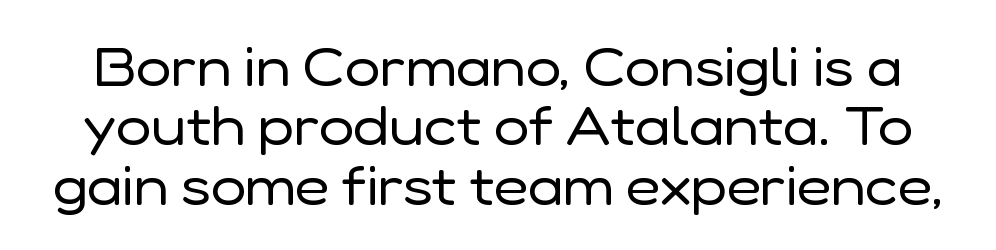
The image shows 53 px regular-weight sans-serif type, upright; set tight line spacing (1.12x), normal letter spacing, not underlined; low stroke contrast and a medium x-height.
